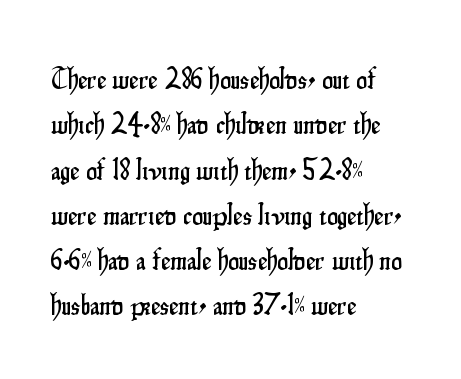
Think of a printed novel: that variable character pitch is what you see here. Honestly, the row spacing looks completely unremarkable. The lines are quadded left. Unlike a traditional serif, this face leaves its strokes unadorned. Italic? Not at all — the glyphs are vertical. Is the letter spacing exaggerated? No — it looks like the ordinary default.
